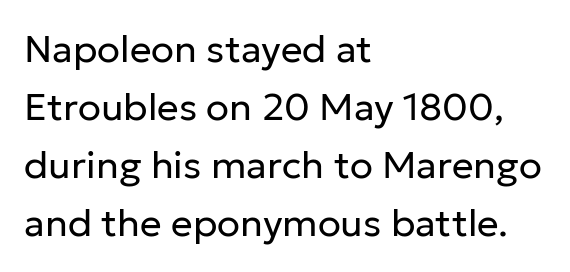
The lines in this sample share a left origin and differ only in where they stop. The face used here is a sans, in the tradition of grotesques and geometrics. This sample has the flowing, uneven cadence of proportional lettering. The strokes carry an ordinary text weight at most. The rows are spaced the way most documents space them.
